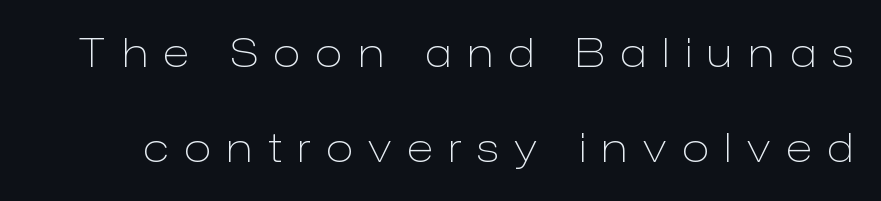
{"serif": "no", "italic": "no", "bold": "no", "weight": "light", "width": "normal", "stroke_contrast": "low", "x_height": "medium", "monospaced": "no", "underline": "no", "line_spacing": "loose", "line_spacing_ratio": 2.38, "letter_spacing": "wide", "letter_spacing_em": 0.4, "glyph_px": 40}
